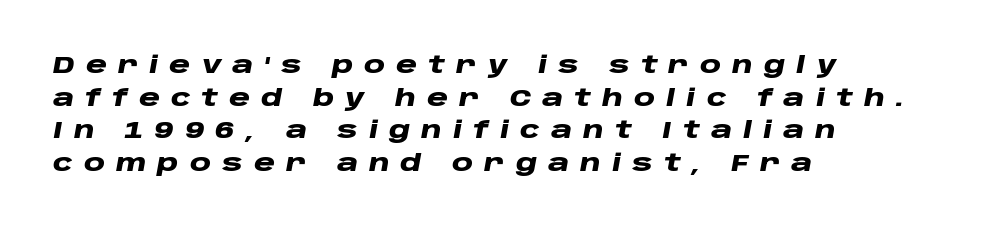
Glyph-to-glyph distance is far greater than everyday printed text. A typesetter would call this leading conventional body-copy spacing. Does the lettering tilt? It does — this is italic. Heavy, bold letterforms. Descenders hang freely into open space.
